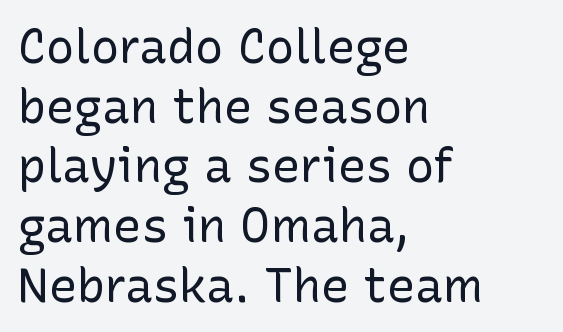
{"serif": "no", "italic": "no", "bold": "no", "weight": "regular", "width": "normal", "stroke_contrast": "low", "x_height": "medium", "monospaced": "no", "underline": "no", "align": "left", "line_spacing": "normal", "line_spacing_ratio": 1.27, "letter_spacing": "normal", "letter_spacing_em": 0.0, "glyph_px": 47}
